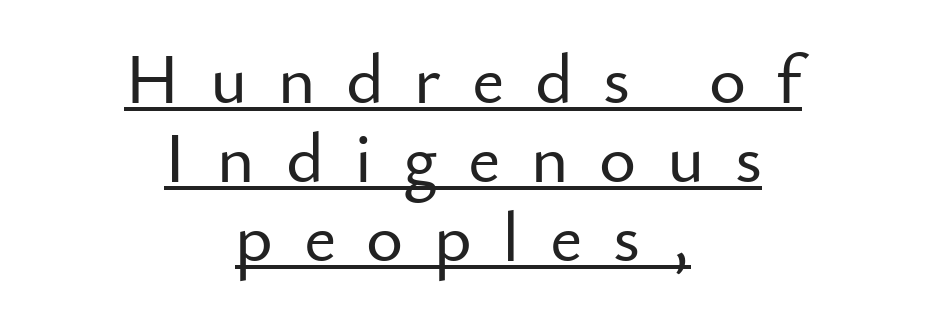
Nothing sits at the stroke ends, so this counts as sans-serif. The type is letterspaced generously, with wide tracking. Line starts and ends both wander, symmetrically. Notice how the stems are strictly vertical — no italics here. How would I describe the line gaps? Narrow and economical. The rendering uses natural spacing where letterforms have individual widths.
